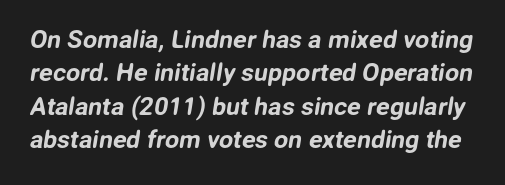
The image shows 25 px text type; set normal line spacing (1.34x), normal letter spacing, not underlined.
